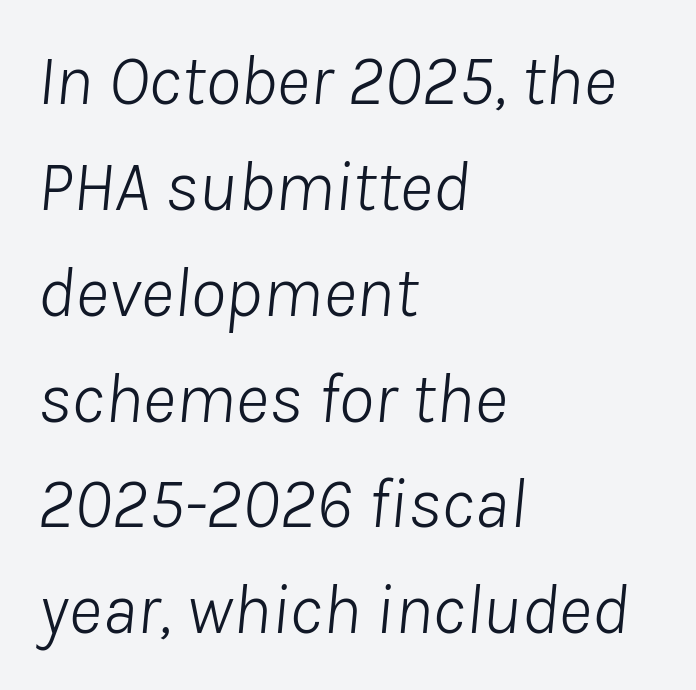
Q: Is the text bold? A: No.
Q: Is the text italic (slanted)? A: Yes, it leans right by about 8 degrees.
Q: Is the text underlined? A: No.
Q: How is the paragraph aligned? A: Left-aligned.
Q: Is the spacing between letters normal or unusually wide? A: Normal.
Q: Is the spacing between lines tight, normal or loose? A: Normal.
Q: Width (condensed, normal, or wide)? A: Normal.
Q: Stroke contrast? A: Low.
Q: x-height? A: Medium.
Q: Monospaced? A: No.
